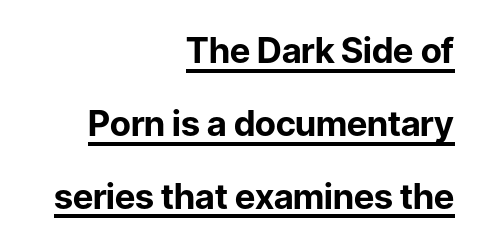
Q: Is the text bold? A: Yes.
Q: Is the text italic (slanted)? A: No, it is upright.
Q: Is the typeface a serif or a sans-serif typeface? A: Sans-serif.
Q: Is the text underlined? A: Yes.
Q: How is the paragraph aligned? A: Right-aligned.
Q: Is the spacing between letters normal or unusually wide? A: Normal.
Q: Is the spacing between lines tight, normal or loose? A: Loose.
Q: Width (condensed, normal, or wide)? A: Normal.
Q: Stroke contrast? A: Low.
Q: x-height? A: Medium.
Q: Monospaced? A: No.
